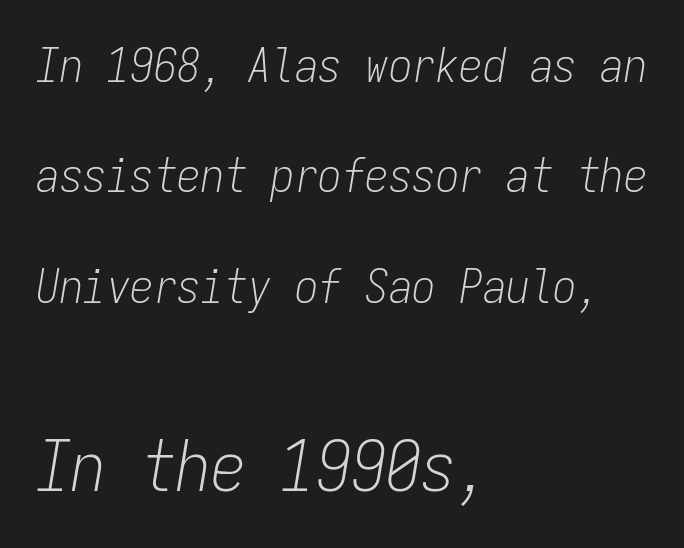
Q: Is the text bold? A: No.
Q: Is the text italic (slanted)? A: Yes, it leans right by about 9 degrees.
Q: Is the text underlined? A: No.
Q: How is the paragraph aligned? A: Left-aligned.
Q: Is the spacing between letters normal or unusually wide? A: Normal.
Q: Is the spacing between lines tight, normal or loose? A: Loose.
Q: Which block of text is set in a larger size, the first (top) or the second (bottom)? A: The second (bottom) one.
Q: Width (condensed, normal, or wide)? A: Condensed.
Q: Stroke contrast? A: Low.
Q: x-height? A: Medium.
Q: Monospaced? A: Yes.
